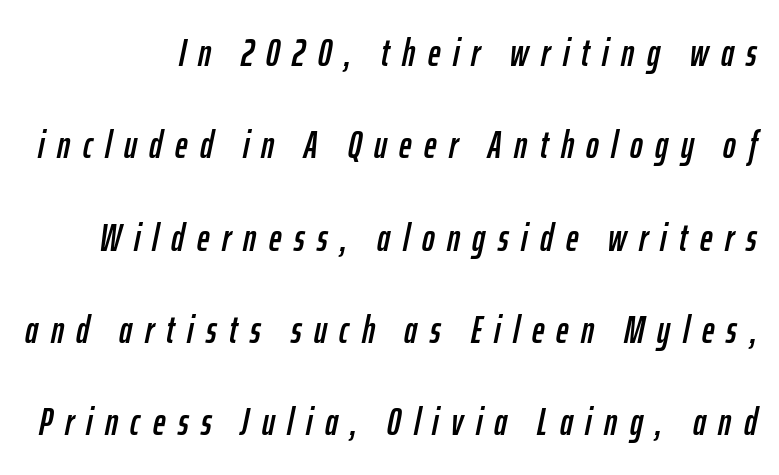
The image shows 38 px condensed type, italic (leaning right); set loose line spacing (2.43x), unusually wide letter spacing (+0.33 em), not underlined; low stroke contrast and a medium x-height.
